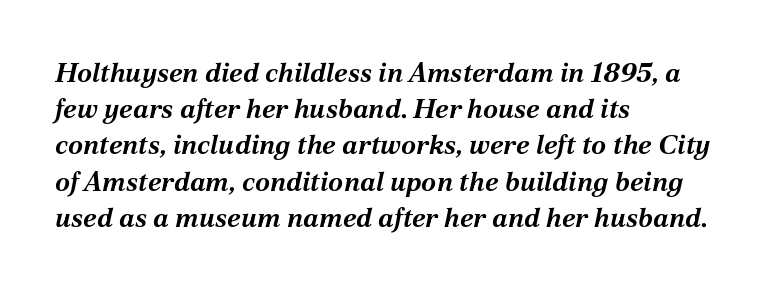
The glyphs have the mass of a bold cut. Vertically, the passage feels balanced, rows spaced as you'd expect. The specimen omits any rule beneath the text block's lines. The passage is arranged the way most books set body copy — flush left.
